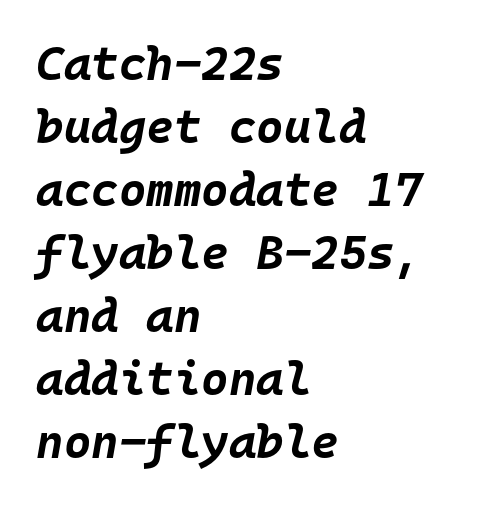
{"italic": "yes", "lean": "right", "slant_degrees": 10, "bold": "yes", "weight": "bold", "width": "normal", "stroke_contrast": "low", "x_height": "large", "monospaced": "yes", "underline": "no", "align": "left", "line_spacing": "normal", "line_spacing_ratio": 1.34, "letter_spacing": "normal", "letter_spacing_em": 0.0, "glyph_px": 47}
